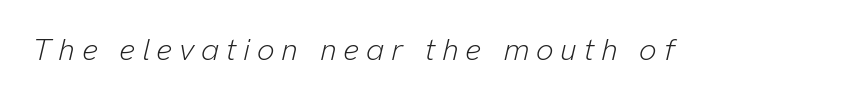
Q: Is the text bold? A: No.
Q: Is the text italic (slanted)? A: Yes, it leans right by about 13 degrees.
Q: Is the text underlined? A: No.
Q: Is the spacing between letters normal or unusually wide? A: Unusually wide.
Q: Width (condensed, normal, or wide)? A: Normal.
Q: Stroke contrast? A: Low.
Q: x-height? A: Medium.
Q: Monospaced? A: No.
